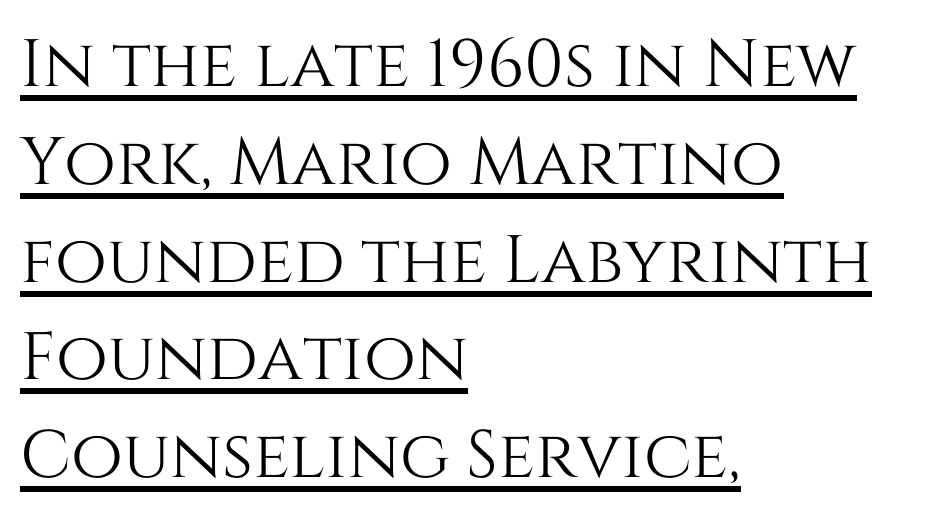
{"italic": "no", "width": "normal", "stroke_contrast": "medium", "x_height": "large", "monospaced": "no", "underline": "yes", "align": "left", "line_spacing": "normal", "line_spacing_ratio": 1.46, "letter_spacing": "normal", "letter_spacing_em": 0.0, "glyph_px": 67}
